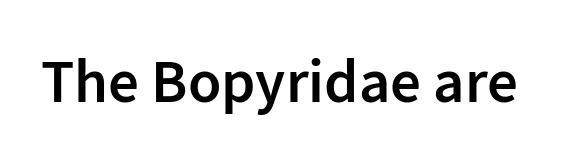
Clear beneath every line of the passage. In terms of letterspacing, this is plain default setting. You could not count columns in this text — the font is proportionally spaced. Tall strokes in this sample are plumb rather than angled.
